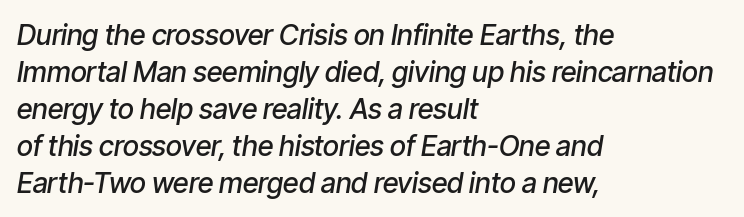
This is oblique type, the kind used for emphasis or titles. Standard letterfit; no display-style spreading of the glyphs. Character widths vary here, with narrow letters taking less room than wide ones. Notice how the passage keeps a crisp vertical edge on the left only.
